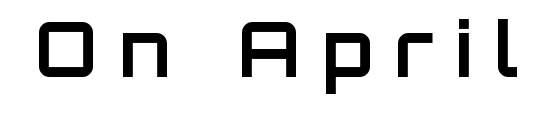
Spacing between characters has been opened up far beyond the box default. Every letter is thick-stroked: bold, no question. Examine the stroke ends and you'll find no serifs. The glyphs are unaccompanied by any horizontal stroke below them. Is this a fixed-width face? No — the glyphs have proportional, varying widths. Every character sits straight up, as roman type does.
